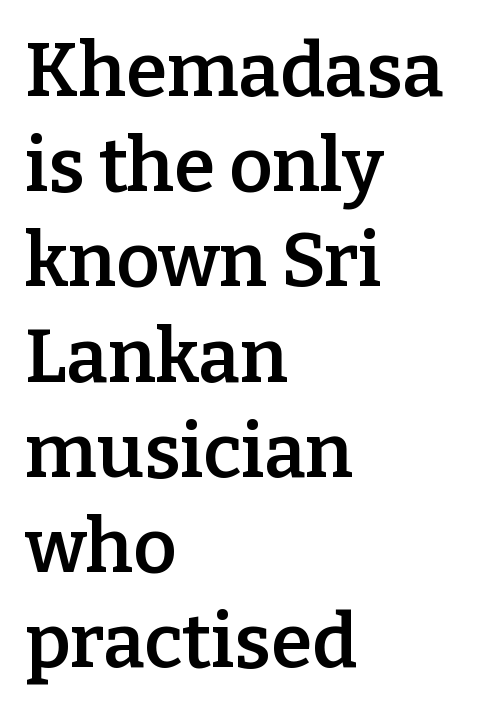
Q: Is the text bold? A: Semi-bold.
Q: Is the text italic (slanted)? A: No, it is upright.
Q: Is the typeface a serif or a sans-serif typeface? A: Serif.
Q: Is the text underlined? A: No.
Q: How is the paragraph aligned? A: Left-aligned.
Q: Is the spacing between letters normal or unusually wide? A: Normal.
Q: Is the spacing between lines tight, normal or loose? A: Normal.
Q: Width (condensed, normal, or wide)? A: Normal.
Q: Stroke contrast? A: Low.
Q: x-height? A: Medium.
Q: Monospaced? A: No.
